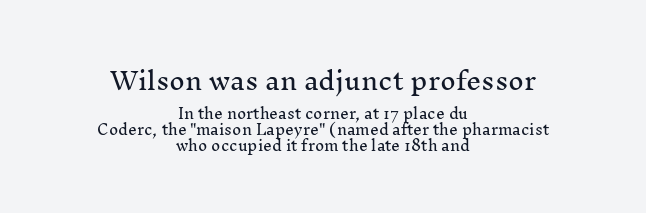
The image shows 24 px text type, upright; set centered, tight line spacing (1.13x), normal letter spacing, not underlined; the first (top) block is 1.71x larger.
